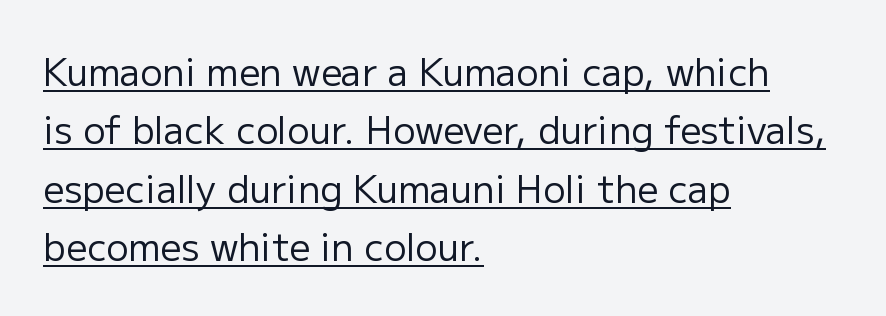
The letters stand upright; this is a roman face. The strokes carry an ordinary text weight at most. What stands out about the letter spacing? Nothing — it is the standard amount. The letters advance in unequal steps, a hallmark of proportional type.
